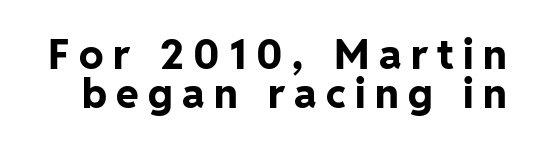
The letterforms stand isolated, each surrounded by extra space. The vertical gap from one line to the next is small. Weight: bold. No italicization has been applied; the sample stays upright. Check where the strokes stop: nothing finishes them off — pure sans.
